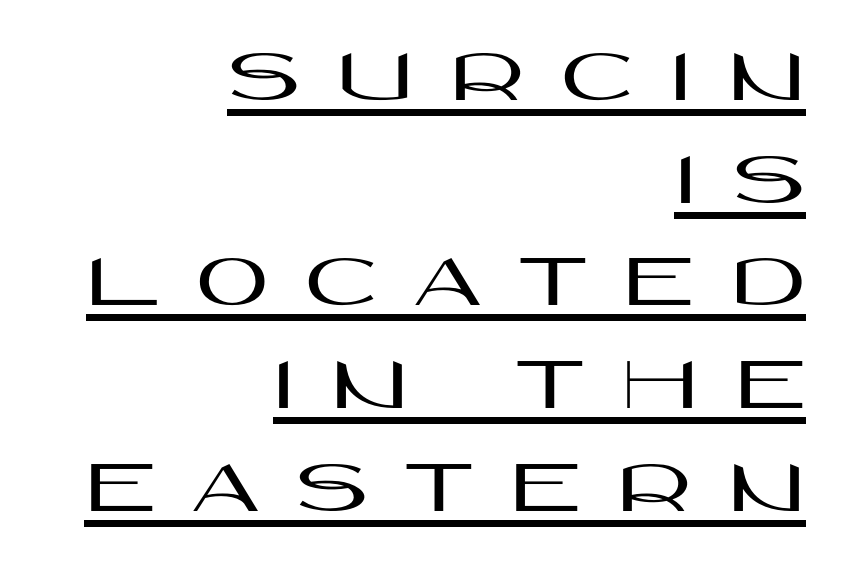
{"serif": "no", "italic": "no", "width": "wide", "stroke_contrast": "high", "x_height": "large", "monospaced": "no", "underline": "yes", "align": "right", "line_spacing": "normal", "line_spacing_ratio": 1.3, "letter_spacing": "wide", "letter_spacing_em": 0.47, "glyph_px": 79}
